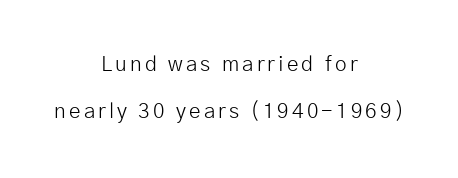
{"italic": "no", "bold": "no", "underline": "no", "align": "center", "line_spacing": "loose", "line_spacing_ratio": 2.26, "glyph_px": 21}
